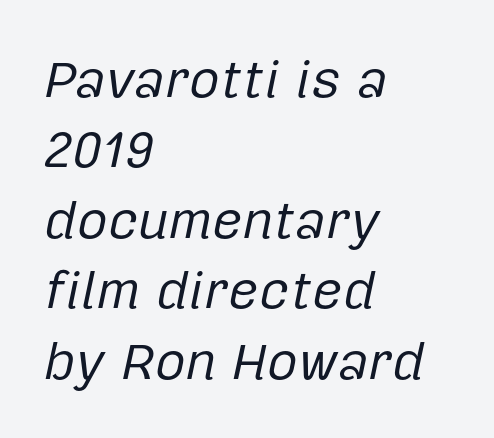
Q: Is the text bold? A: No.
Q: Is the text italic (slanted)? A: Yes, it leans right by about 12 degrees.
Q: Is the text underlined? A: No.
Q: How is the paragraph aligned? A: Left-aligned.
Q: Is the spacing between letters normal or unusually wide? A: Normal.
Q: Is the spacing between lines tight, normal or loose? A: Normal.
Q: Width (condensed, normal, or wide)? A: Normal.
Q: Stroke contrast? A: Low.
Q: x-height? A: Medium.
Q: Monospaced? A: No.
